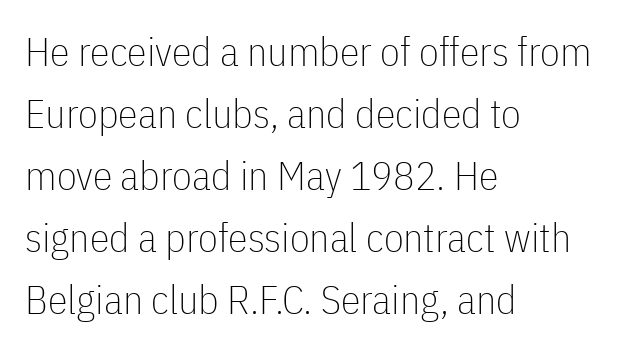
Quick note: interline space is typical. Observe the absence of serifs on each vertical stroke in this sample. The foot of each line stays bare and open. Line beginnings align vertically; line endings do not.
